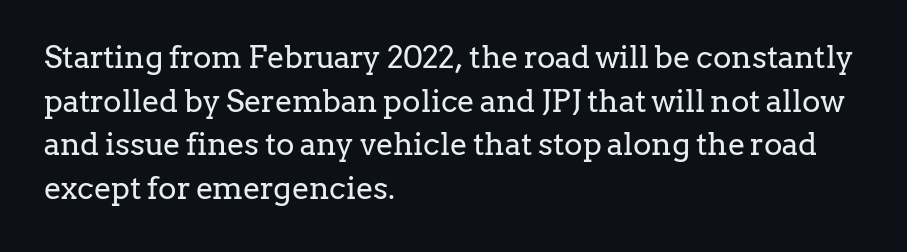
Q: Is the text bold? A: No.
Q: Is the text italic (slanted)? A: No, it is upright.
Q: Is the typeface a serif or a sans-serif typeface? A: Serif.
Q: Is the text underlined? A: No.
Q: How is the paragraph aligned? A: Left-aligned.
Q: Is the spacing between letters normal or unusually wide? A: Normal.
Q: Is the spacing between lines tight, normal or loose? A: Normal.
Q: Width (condensed, normal, or wide)? A: Normal.
Q: Stroke contrast? A: Low.
Q: x-height? A: Medium.
Q: Monospaced? A: No.
